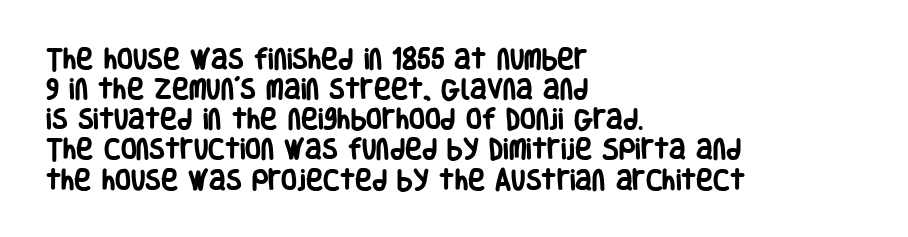
Does extra space separate the letters? No, they use regular spacing. The passage is arranged the way most books set body copy — flush left. Successive baselines arrive at the customary interval. Posture: upright roman. Is the type bold? Yes — the strokes are clearly thick and heavy.
